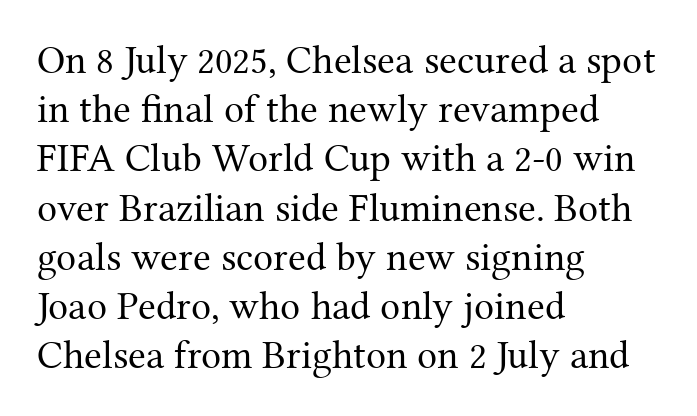
The image shows 40 px regular-weight serif type, upright; set left-aligned, line spacing 1.23x, normal letter spacing, not underlined; medium stroke contrast and a medium x-height.
